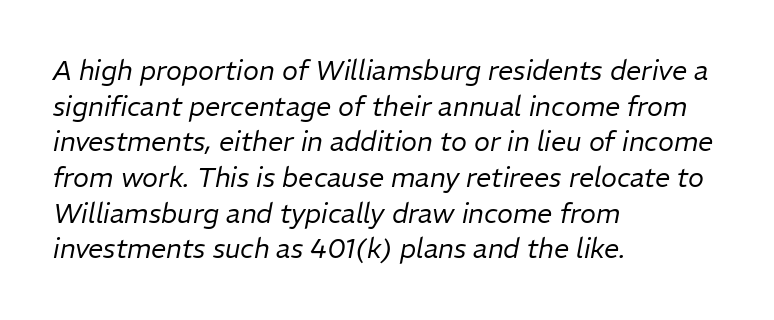
Type without underlining. All the whitespace from short lines collects on the right. If you drew a line through each stem, it would be angled. The letterforms sit shoulder to shoulder at normal distance. Honestly, the row spacing looks completely unremarkable.
